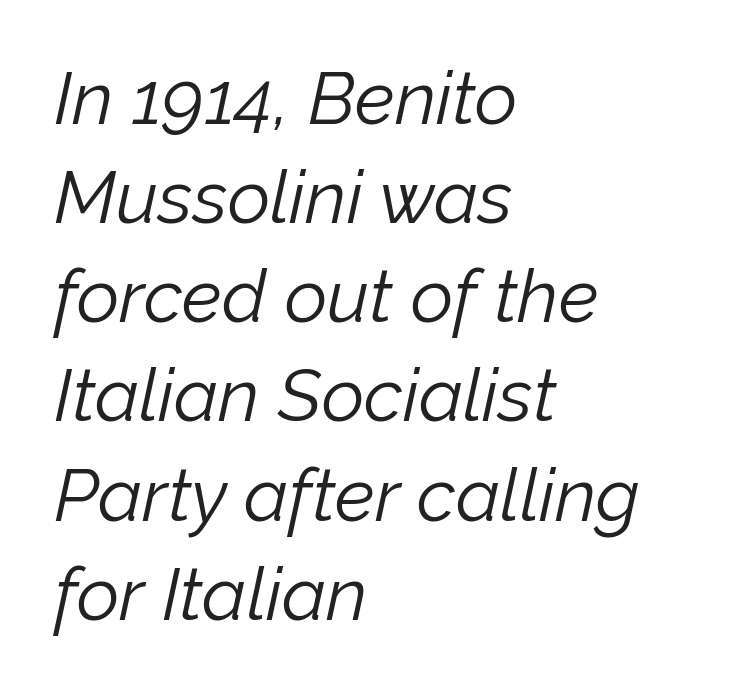
The image shows 74 px light type, italic (leaning right); set left-aligned, normal line spacing (1.34x), normal letter spacing, not underlined; low stroke contrast and a medium x-height.
